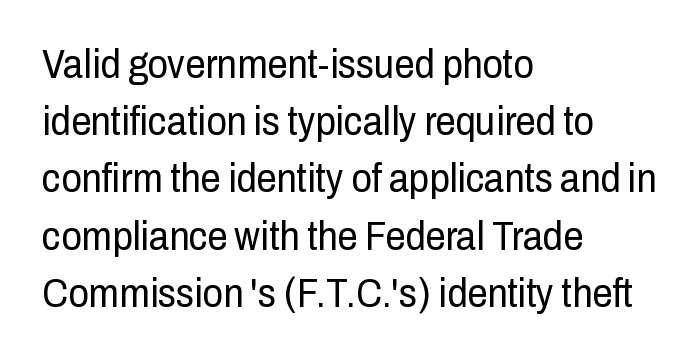
The image shows 40 px regular-weight, condensed sans-serif type, upright; set left-aligned, normal line spacing (1.43x), normal letter spacing, not underlined; low stroke contrast and a medium x-height.
